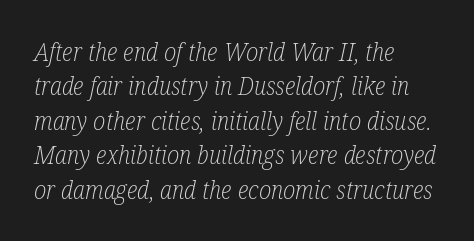
{"italic": "yes", "lean": "right", "slant_degrees": 12, "bold": "no", "underline": "no", "align": "left", "line_spacing": "normal", "line_spacing_ratio": 1.38, "letter_spacing": "normal", "letter_spacing_em": 0.0, "glyph_px": 25}
